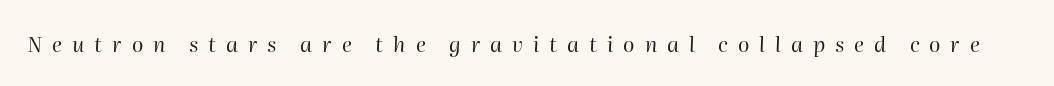
The font is comparable to plain body text, perhaps lighter. Observe the lean: these are italic letterforms. This rendering widens character spacing well past its baseline value. Anything drawn beneath the words? Only blank space.
